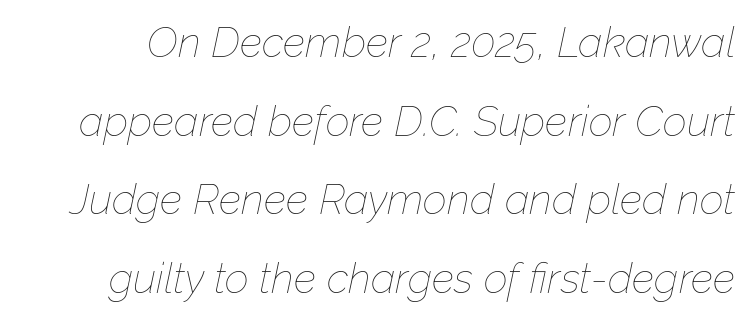
The image shows 42 px thin type, italic (leaning right); set line spacing 1.87x, normal letter spacing, not underlined; low stroke contrast and a medium x-height.
